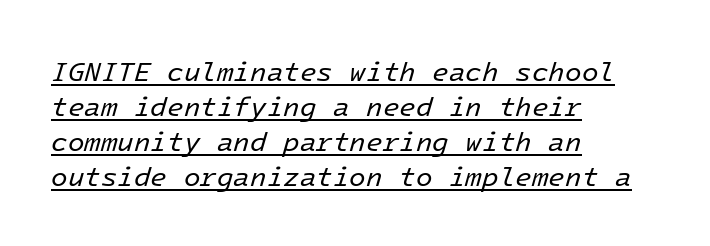
The image shows 27 px text type, italic (leaning right); set left-aligned, normal line spacing (1.3x), normal letter spacing, underlined.
